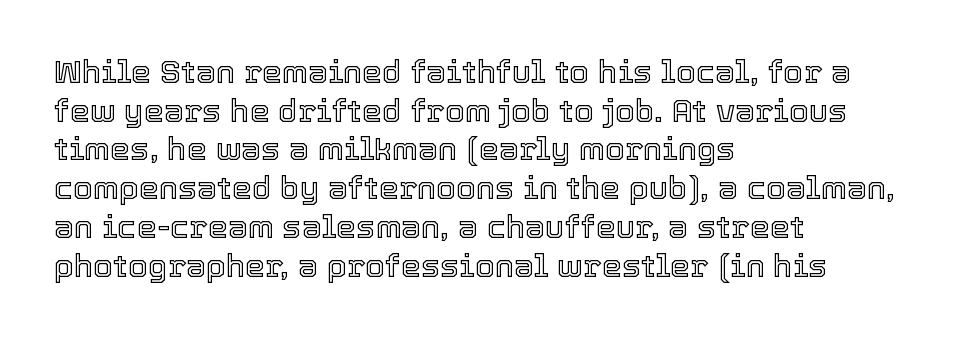
The image shows 32 px text type, upright; set left-aligned, line spacing 1.21x, normal letter spacing, not underlined; a medium x-height.
